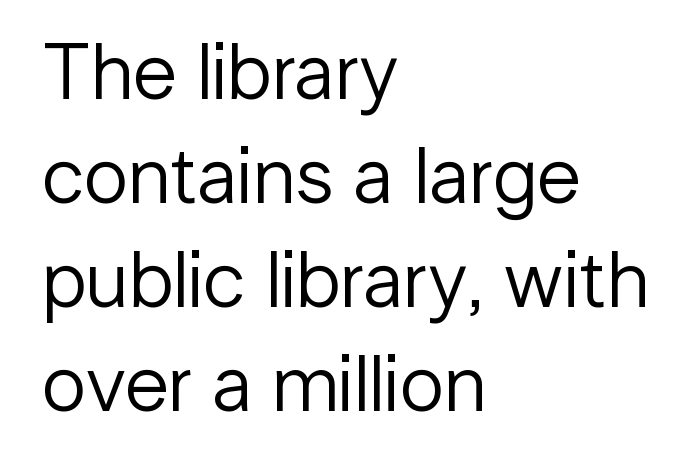
The typesetting does not lean heavy: it is not bold. Letters rest on an invisible, unmarked baseline. Is the letter spacing exaggerated? No — it looks like the ordinary default. The block of text has a typical density, with ordinary space between rows. Proportional: the letters do not fall into vertical columns.
